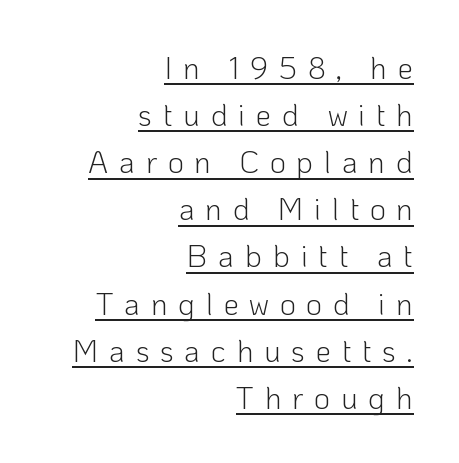
{"serif": "no", "italic": "no", "bold": "no", "weight": "light", "width": "normal", "stroke_contrast": "low", "x_height": "medium", "monospaced": "no", "underline": "yes", "align": "right", "line_spacing": "normal", "line_spacing_ratio": 1.52, "letter_spacing": "wide", "letter_spacing_em": 0.34, "glyph_px": 31}
